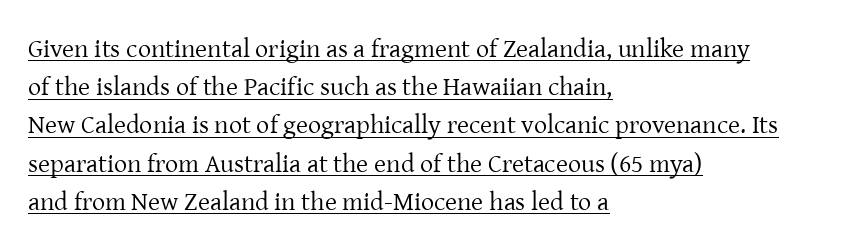
The lettering is marked with a stroke running underneath it. Designer's note — italics off, roman on. Look at the tracking — it's just the regular setting, nothing added. Is this a heavy cut? Hardly; it is regular or lighter.
